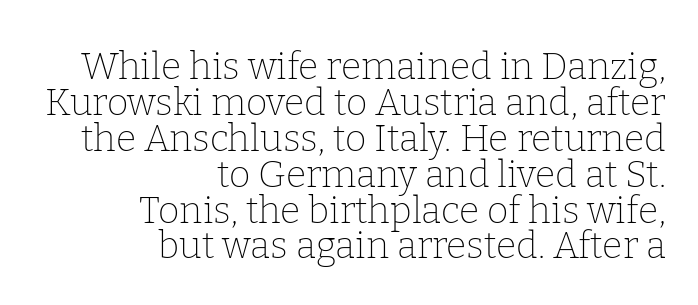
{"serif": "yes", "italic": "no", "bold": "no", "weight": "thin", "width": "normal", "stroke_contrast": "low", "x_height": "medium", "monospaced": "no", "underline": "no", "align": "right", "line_spacing": "tight", "line_spacing_ratio": 0.97, "letter_spacing": "normal", "letter_spacing_em": 0.0, "glyph_px": 37}
